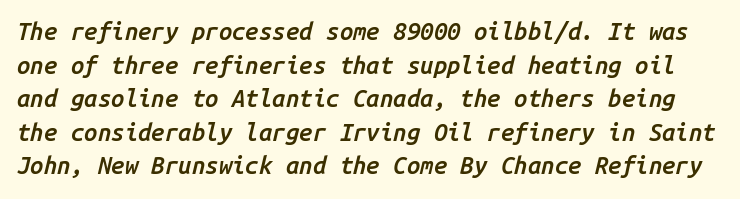
{"italic": "yes", "lean": "right", "slant_degrees": 14, "bold": "semi", "underline": "no", "line_spacing": "normal", "line_spacing_ratio": 1.4, "letter_spacing": "normal", "letter_spacing_em": 0.0, "glyph_px": 24}
